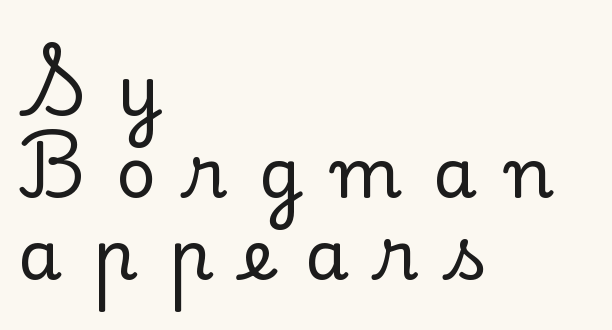
The image shows 70 px serif type, upright; set left-aligned, line spacing 1.17x, unusually wide letter spacing (+0.44 em), not underlined; low stroke contrast and a small x-height.
